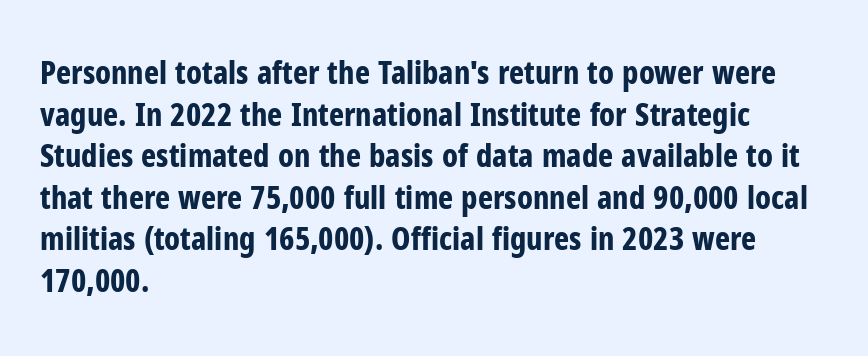
{"serif": "no", "italic": "no", "bold": "yes", "weight": "bold", "width": "condensed", "stroke_contrast": "low", "x_height": "medium", "monospaced": "no", "underline": "no", "align": "left", "line_spacing": "normal", "line_spacing_ratio": 1.3, "letter_spacing": "normal", "letter_spacing_em": 0.0, "glyph_px": 32}
